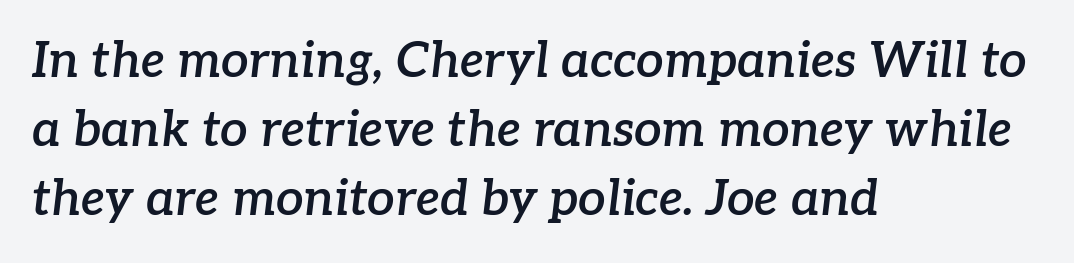
{"serif": "yes", "italic": "yes", "lean": "right", "slant_degrees": 7, "bold": "semi", "weight": "semibold", "width": "normal", "stroke_contrast": "low", "x_height": "medium", "monospaced": "no", "underline": "no", "align": "left", "line_spacing": "normal", "line_spacing_ratio": 1.41, "letter_spacing": "normal", "letter_spacing_em": 0.0, "glyph_px": 49}
